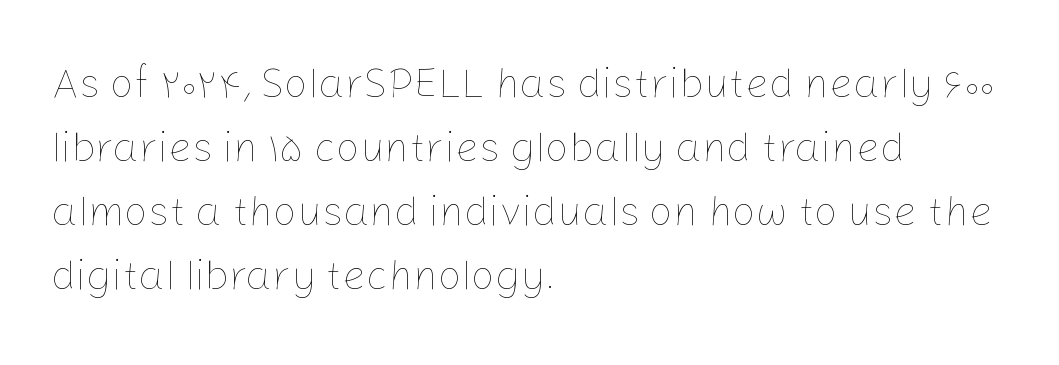
The weight would be labelled regular, book, light, or lighter still. You could not count columns in this text — the font is proportionally spaced. Does extra space separate the letters? No, they use regular spacing. The specimen reads as upright at a glance.
